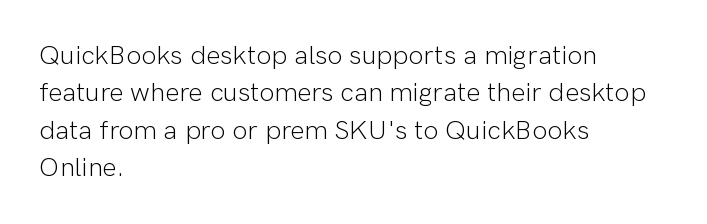
Interline gaps are of average width in this sample. Inter-character spacing is left at the font's built-in metrics. If you drew a line through each stem, it would be perfectly vertical. Words float on clear page, feet unadorned. Each line starts at the same left margin while the right side varies.
